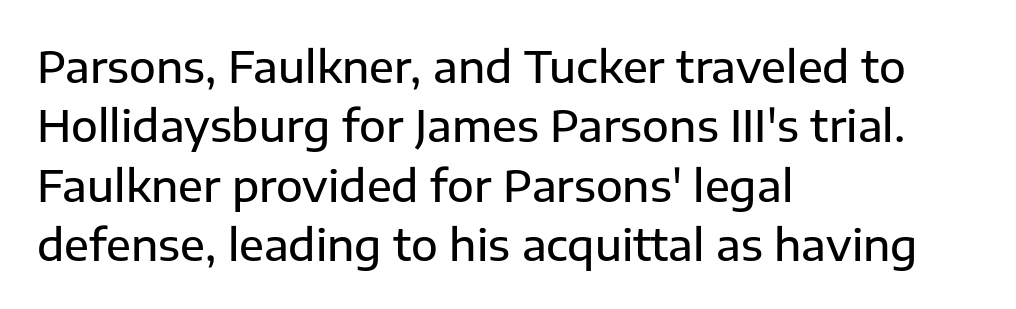
The image shows 44 px sans-serif type, upright; set left-aligned, normal line spacing (1.35x), normal letter spacing, not underlined; low stroke contrast and a medium x-height.
